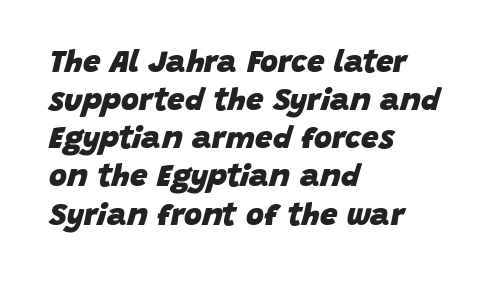
The passage shown leans; its letterforms are oblique. You'd pick this weight for a headline — it's a proper bold. Observe the ordinary spacing: letters are neighbours, not strangers. Descenders are the only things crossing below the line.
